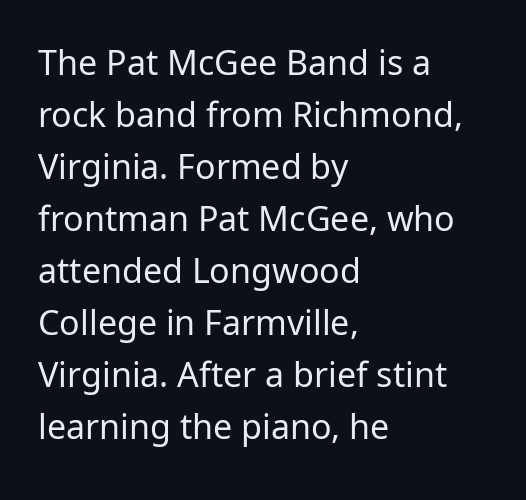
{"serif": "no", "italic": "no", "bold": "no", "weight": "regular", "width": "normal", "stroke_contrast": "low", "x_height": "medium", "monospaced": "no", "underline": "no", "align": "left", "line_spacing": "normal", "line_spacing_ratio": 1.53, "letter_spacing": "normal", "letter_spacing_em": 0.0, "glyph_px": 34}
